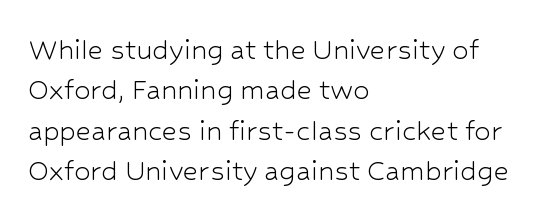
{"serif": "no", "italic": "no", "bold": "no", "weight": "light", "width": "normal", "stroke_contrast": "low", "x_height": "medium", "monospaced": "no", "underline": "no", "align": "left", "line_spacing_ratio": 1.22, "letter_spacing": "normal", "letter_spacing_em": 0.0, "glyph_px": 33}
